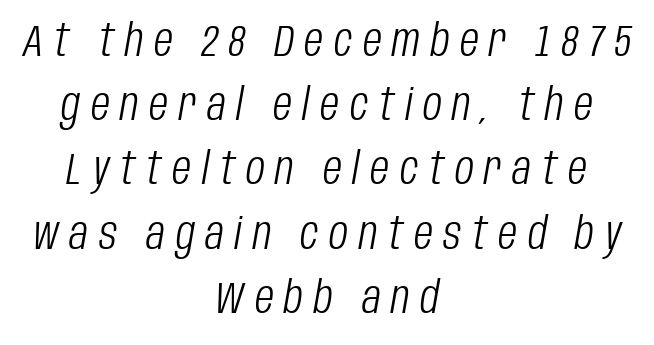
The strokes are not fattened; the text isn't bold. Notice how the passage keeps no hard edge, just a central spine. Every character sits at an angle, as italics do. This block has exactly the height ordinary leading produces. Quick note: underline off. The letters are spread apart with noticeably loose tracking.
